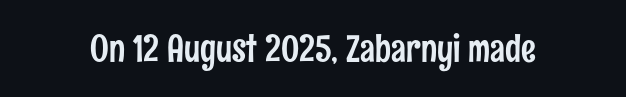
Q: Is the text italic (slanted)? A: No, it is upright.
Q: Is the typeface a serif or a sans-serif typeface? A: Sans-serif.
Q: Is the text underlined? A: No.
Q: Is the spacing between letters normal or unusually wide? A: Normal.
Q: Width (condensed, normal, or wide)? A: Condensed.
Q: Stroke contrast? A: Low.
Q: x-height? A: Medium.
Q: Monospaced? A: No.
